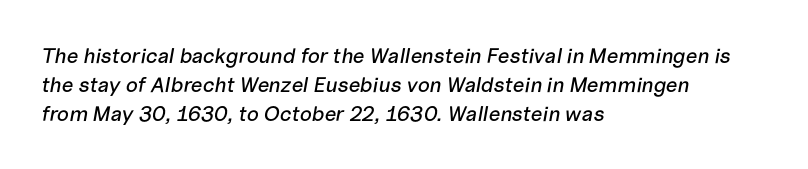
The image shows 21 px text type, italic (leaning right); set left-aligned, normal line spacing (1.37x), normal letter spacing, not underlined.
